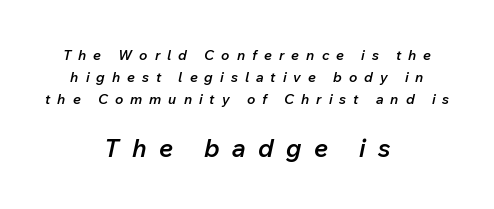
Q: Is the text bold? A: Semi-bold.
Q: Is the text italic (slanted)? A: Yes, it leans right by about 12 degrees.
Q: Is the text underlined? A: No.
Q: How is the paragraph aligned? A: Centered.
Q: Is the spacing between letters normal or unusually wide? A: Unusually wide.
Q: Is the spacing between lines tight, normal or loose? A: Normal.
Q: Which block of text is set in a larger size, the first (top) or the second (bottom)? A: The second (bottom) one.
